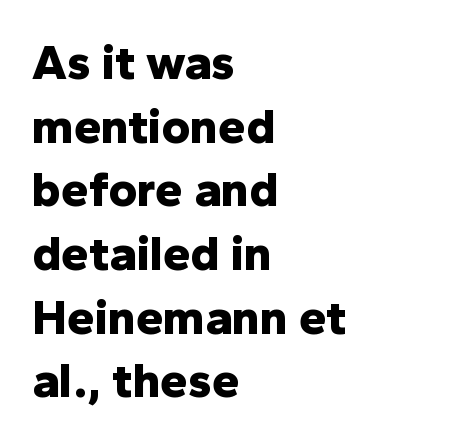
The image shows 49 px bold sans-serif type, upright; set left-aligned, normal line spacing (1.3x), normal letter spacing, not underlined; low stroke contrast and a medium x-height.
